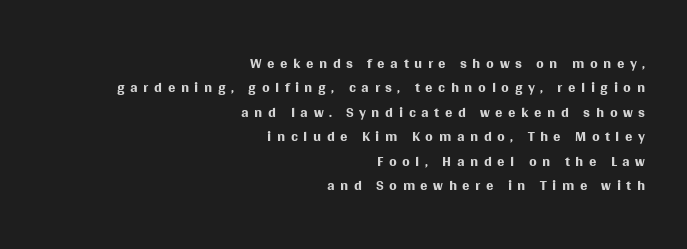
Is there any slant? The stems are plumb. The typesetting does not lean heavy: it is not bold. This block would grow much taller if given ordinary leading; it's compressed now. Descenders hang freely into open space.
